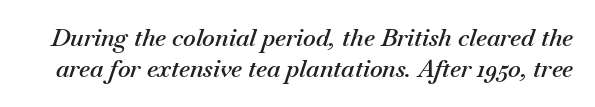
Q: Is the text bold? A: Semi-bold.
Q: Is the text italic (slanted)? A: Yes, it leans right by about 18 degrees.
Q: Is the text underlined? A: No.
Q: Is the spacing between letters normal or unusually wide? A: Normal.
Q: Is the spacing between lines tight, normal or loose? A: Normal.
